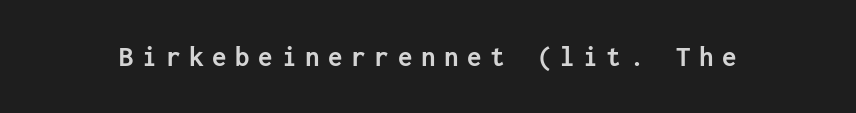
The letters stand straight up with perfectly vertical stems. The text was rendered using a sans face with plain stroke endings. Bare-footed words on every line. Set as a true bold cut, around the 700 mark.
